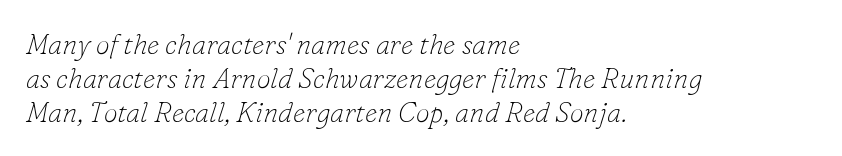
The image shows 28 px thin serif type, italic (leaning right); set left-aligned, line spacing 1.21x, normal letter spacing, not underlined; low stroke contrast and a small x-height.
